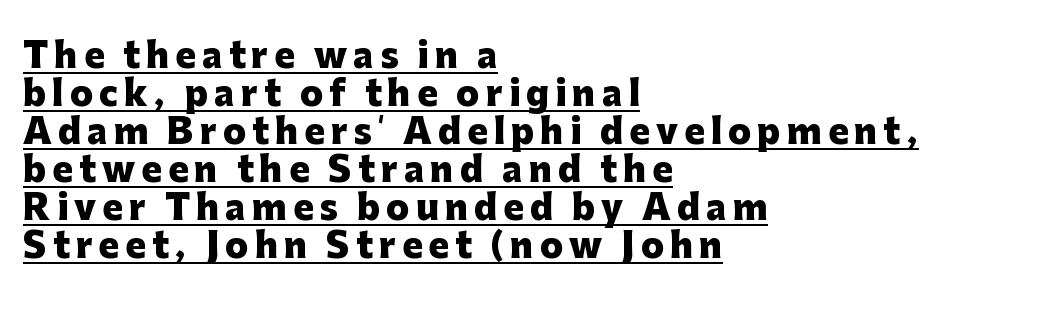
The image shows 34 px heavy sans-serif type, upright; set left-aligned, tight line spacing (1.12x), underlined; low stroke contrast and a medium x-height.
